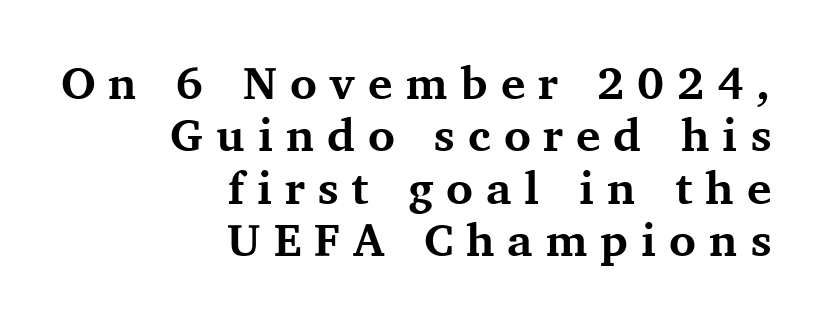
The image shows 46 px bold serif type, upright; set right-aligned, tight line spacing (1.14x), unusually wide letter spacing (+0.28 em), not underlined; medium stroke contrast and a medium x-height.
